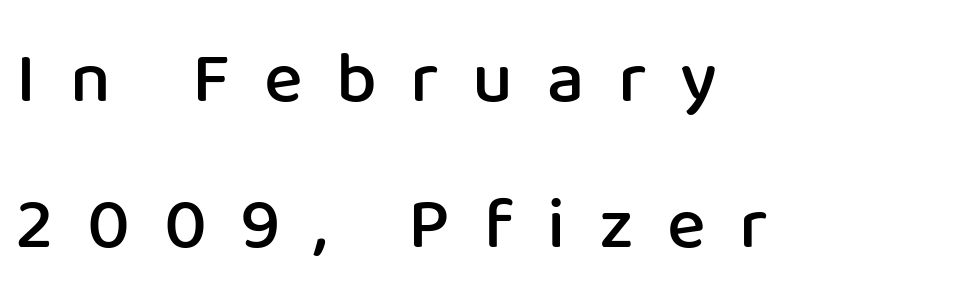
{"serif": "no", "italic": "no", "bold": "semi", "weight": "semibold", "width": "normal", "stroke_contrast": "low", "x_height": "medium", "monospaced": "no", "underline": "no", "align": "left", "line_spacing": "loose", "line_spacing_ratio": 2.0, "letter_spacing": "wide", "letter_spacing_em": 0.46, "glyph_px": 73}
